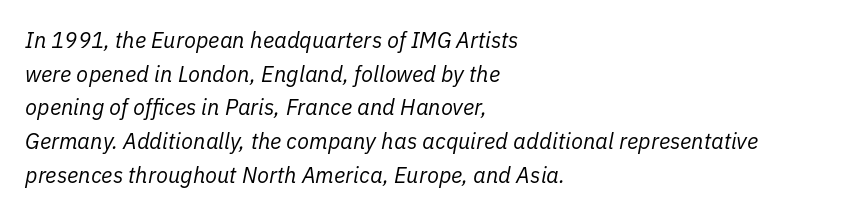
Letters have the restrained weight of plain body copy at most. Where is the straight margin? On the left. Honestly, the letter spacing is just normal — you wouldn't notice it. Descenders hang freely into open space. One glance says typical: line gaps are just what's usual.
